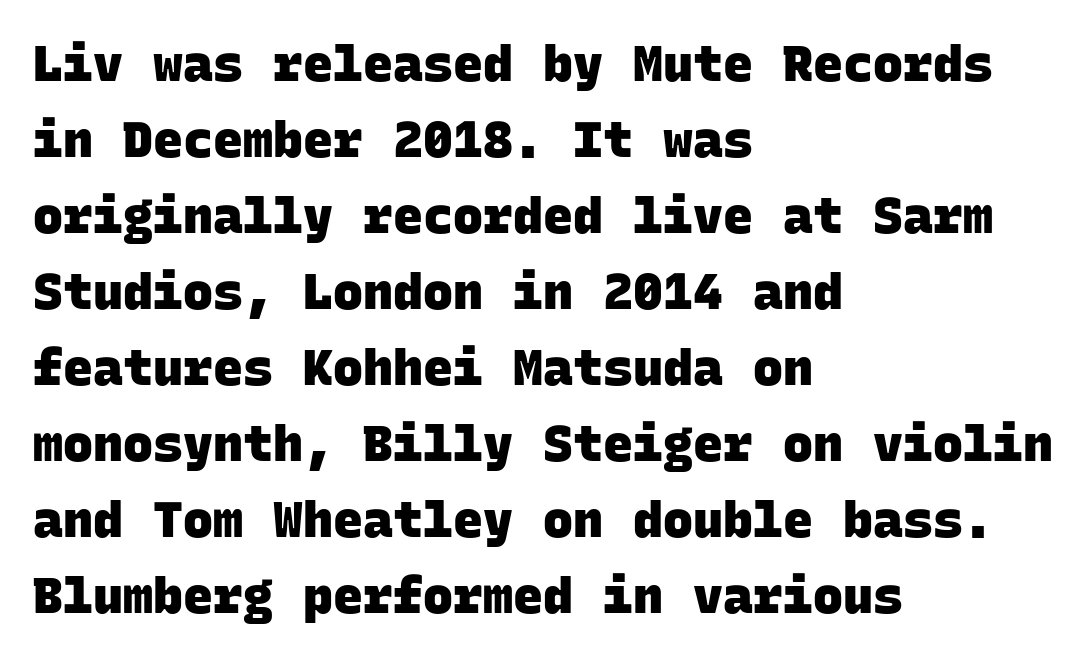
Q: Is the text bold? A: Yes.
Q: Is the typeface a serif or a sans-serif typeface? A: Sans-serif.
Q: Is the text underlined? A: No.
Q: How is the paragraph aligned? A: Left-aligned.
Q: Is the spacing between letters normal or unusually wide? A: Normal.
Q: Is the spacing between lines tight, normal or loose? A: Normal.
Q: Width (condensed, normal, or wide)? A: Normal.
Q: Stroke contrast? A: Low.
Q: x-height? A: Large.
Q: Monospaced? A: Yes.
